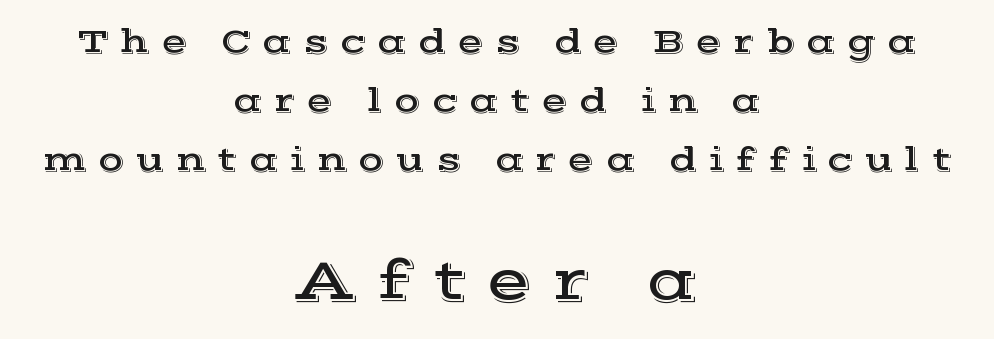
Do the characters align in a grid? No, the font is proportional. This rendering uses center alignment, leaving both contours irregular but symmetric. Underlining? Definitely not there. The tracking jumps out immediately: characters are airy and widely separated. This sample uses an upright cut, with every glyph sitting square on the baseline.
